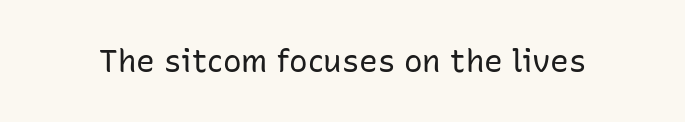
Varying glyph widths throughout — classic text-font behaviour. This sample uses plain, unmodified letter spacing. Nobody drew a line under any word here. Summary of weight: not heavy and not bold.
